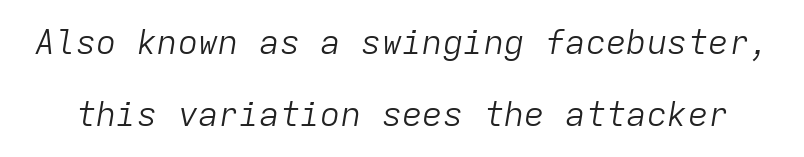
{"italic": "yes", "lean": "right", "slant_degrees": 9, "bold": "no", "weight": "light", "width": "normal", "stroke_contrast": "low", "x_height": "medium", "monospaced": "yes", "underline": "no", "line_spacing": "loose", "line_spacing_ratio": 2.11, "letter_spacing": "normal", "letter_spacing_em": 0.0, "glyph_px": 34}
